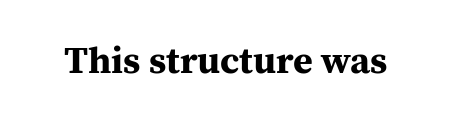
{"serif": "yes", "italic": "no", "bold": "yes", "weight": "bold", "width": "normal", "stroke_contrast": "medium", "x_height": "medium", "monospaced": "no", "underline": "no", "letter_spacing": "normal", "letter_spacing_em": 0.0, "glyph_px": 38}
